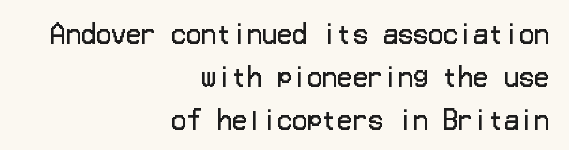
No extra ink here — the face is not bold. This sample is right-justified, so line beginnings fall wherever the words allow. Type without underlining. If you drew a line through each stem, it would be perfectly vertical. The tracking reads as untouched default to a designer's eye.
